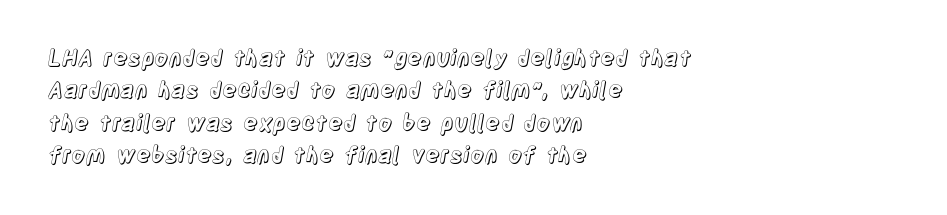
Bare-footed words on every line. The space between consecutive lines is moderate. Caption: standard tracking, unaltered. The text block is weighted toward the left margin, trailing off unevenly rightward.
